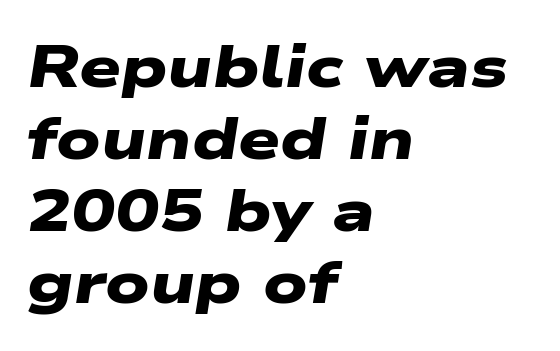
Q: Is the text bold? A: Yes.
Q: Is the typeface a serif or a sans-serif typeface? A: Sans-serif.
Q: Is the text underlined? A: No.
Q: How is the paragraph aligned? A: Left-aligned.
Q: Is the spacing between letters normal or unusually wide? A: Normal.
Q: Width (condensed, normal, or wide)? A: Wide.
Q: Stroke contrast? A: Low.
Q: x-height? A: Medium.
Q: Monospaced? A: No.
